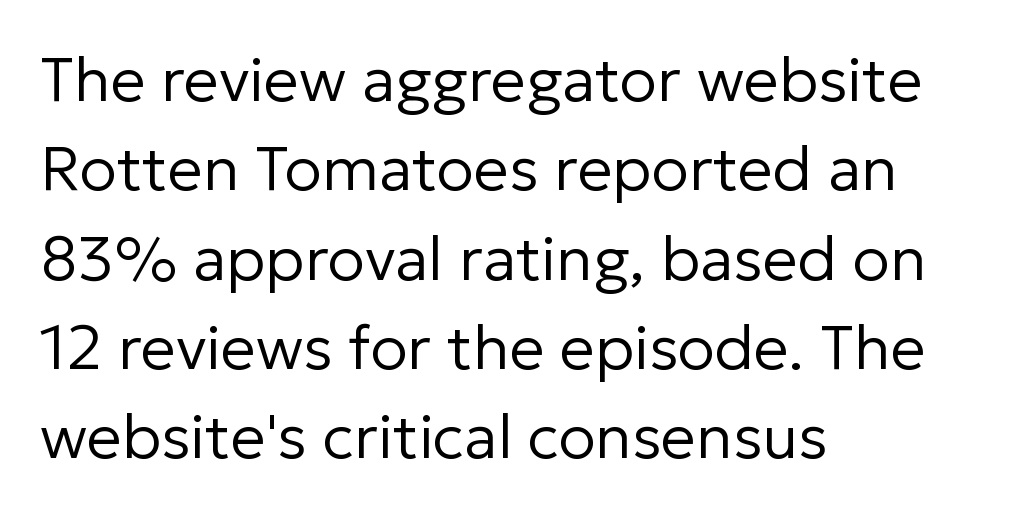
The image shows 62 px regular-weight sans-serif type, upright; set left-aligned, normal line spacing (1.44x), normal letter spacing, not underlined; low stroke contrast and a medium x-height.
